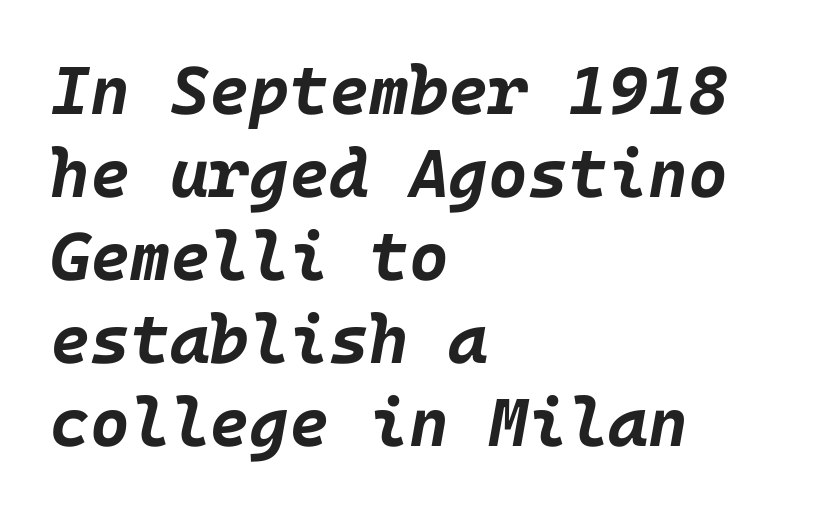
Q: Is the text bold? A: Yes.
Q: Is the text italic (slanted)? A: Yes, it leans right by about 10 degrees.
Q: Is the text underlined? A: No.
Q: How is the paragraph aligned? A: Left-aligned.
Q: Is the spacing between letters normal or unusually wide? A: Normal.
Q: Width (condensed, normal, or wide)? A: Normal.
Q: Stroke contrast? A: Low.
Q: x-height? A: Large.
